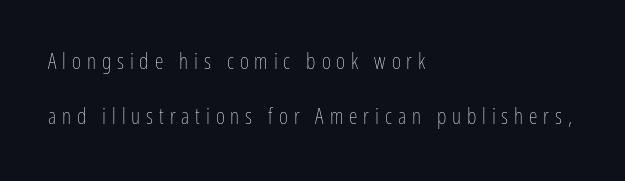
{"italic": "no", "bold": "no", "underline": "no", "align": "left", "line_spacing": "loose", "line_spacing_ratio": 2.48, "letter_spacing": "wide", "letter_spacing_em": 0.27, "glyph_px": 22}
